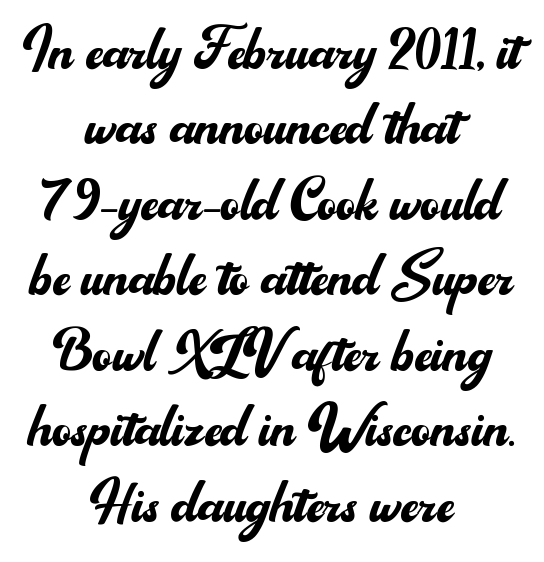
Q: Is the text bold? A: No.
Q: Is the text italic (slanted)? A: Yes.
Q: Is the typeface a serif or a sans-serif typeface? A: Sans-serif.
Q: Is the text underlined? A: No.
Q: How is the paragraph aligned? A: Centered.
Q: Is the spacing between letters normal or unusually wide? A: Normal.
Q: Is the spacing between lines tight, normal or loose? A: Tight.
Q: Width (condensed, normal, or wide)? A: Normal.
Q: Stroke contrast? A: Medium.
Q: x-height? A: Small.
Q: Monospaced? A: No.
